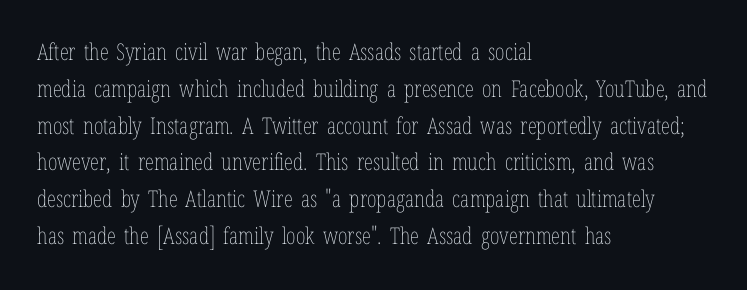
The rendering uses a moderate line-height, typical for paragraphs. The cut favours lightness, reaching ordinary text weight at its darkest. This is roman type, the default non-slanted kind. A student would call this left alignment; a typographer would say flush left, rag right. Honestly, there is no underline to notice here at all. The letterforms sit shoulder to shoulder at normal distance.
